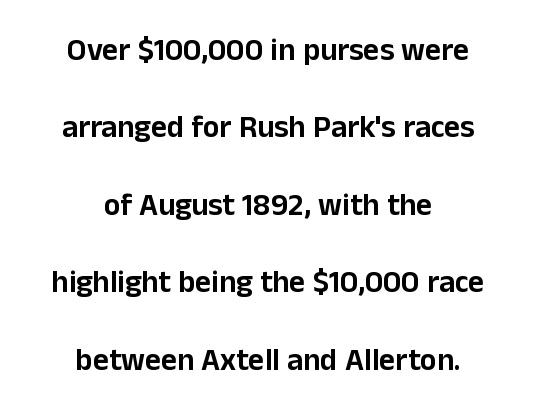
This rendering employs a face without finishing strokes, i.e., a sans-serif. Bare-footed words on every line. Each letter keeps its own natural width here, so spacing adapts to shape. The rendering uses a large line-height, opening up the rows. Words appear dense and cohesive because spacing is normal.
